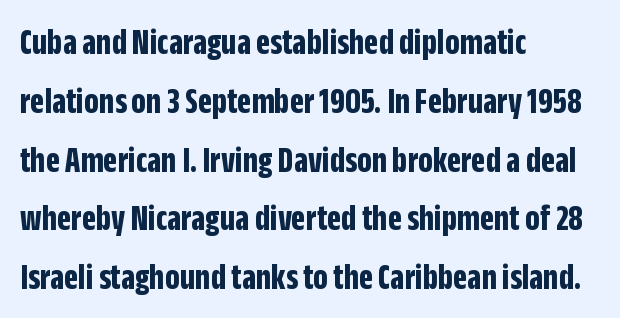
Does the type have serifs? No, each stem ends abruptly. A typesetter would call this proportional, since set widths differ per character. Underline: absent. When letters stand straight like this, we call the style roman or upright. Nobody touched the tracking dial on this one.
